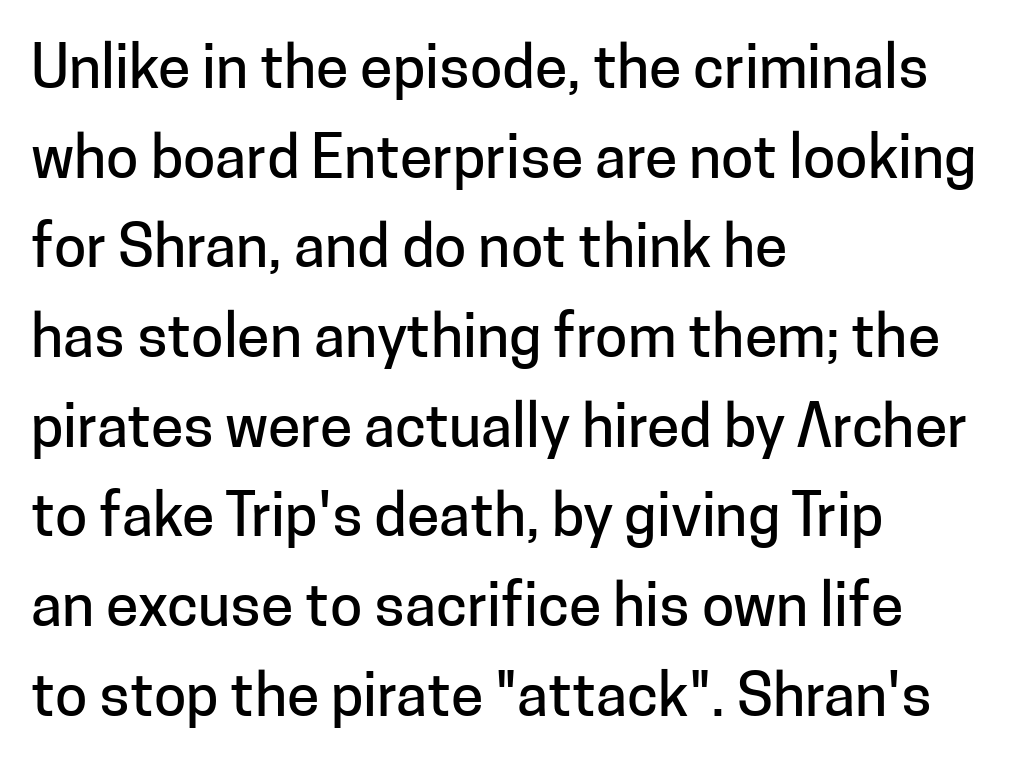
The image shows 59 px sans-serif type, upright; set left-aligned, normal line spacing (1.52x), normal letter spacing, not underlined; low stroke contrast and a medium x-height.
